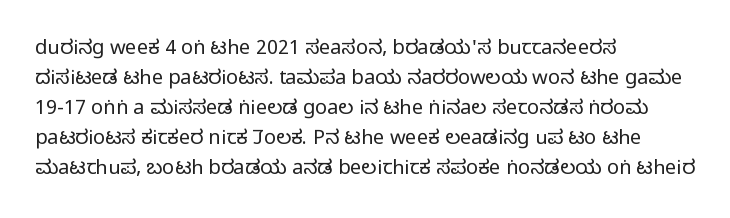
Q: Is the text bold? A: No.
Q: Is the text italic (slanted)? A: No, it is upright.
Q: Is the text underlined? A: No.
Q: How is the paragraph aligned? A: Left-aligned.
Q: Is the spacing between letters normal or unusually wide? A: Normal.
Q: Is the spacing between lines tight, normal or loose? A: Normal.
